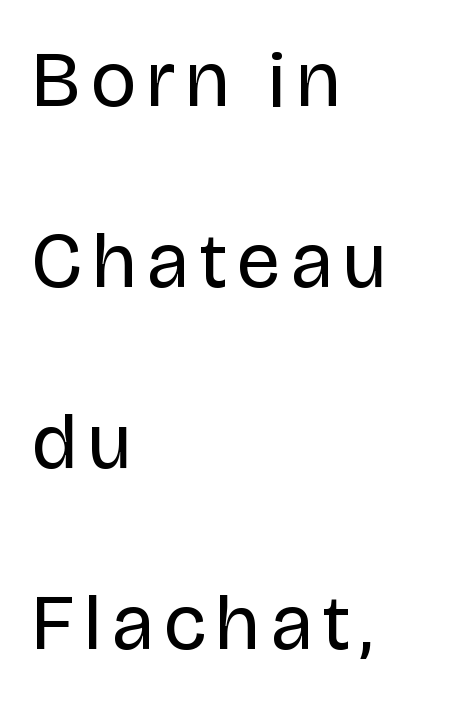
This sample uses a sans-serif face. Left-aligned paragraph, ragged on the right. Stem width sits at or under what a default text font uses. No word sits above an underline.
